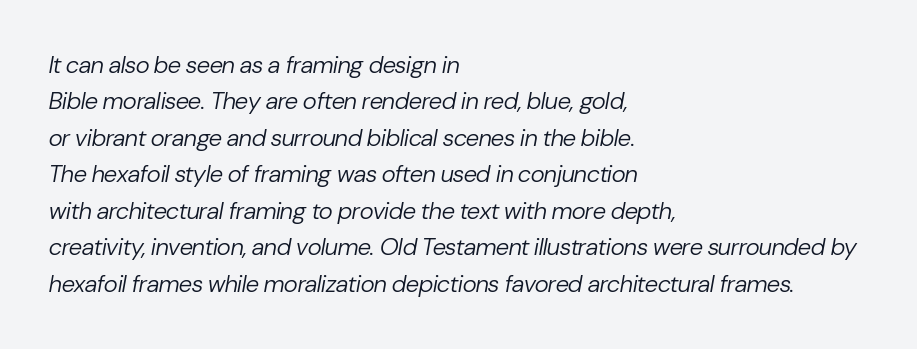
The lines in this sample share a left origin and differ only in where they stop. Stems and bowls with no extra thickness — not bold. In terms of posture, this sample is oblique. The specimen omits any rule beneath the text block's lines.
